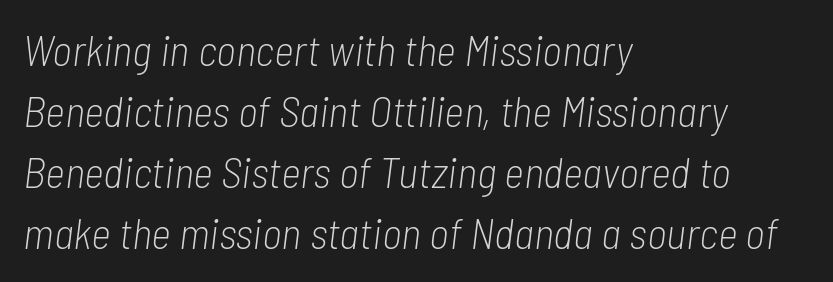
The image shows 43 px light, condensed type, italic (leaning right); set left-aligned, normal line spacing (1.42x), normal letter spacing, not underlined; low stroke contrast and a medium x-height.
